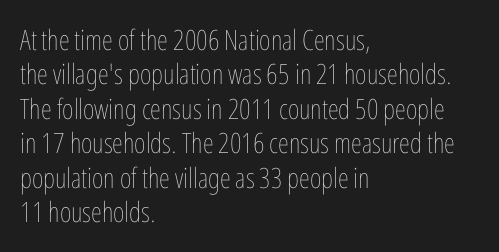
The image shows 28 px thin, condensed type, upright; set left-aligned, line spacing 1.23x, normal letter spacing, not underlined; low stroke contrast and a medium x-height.
